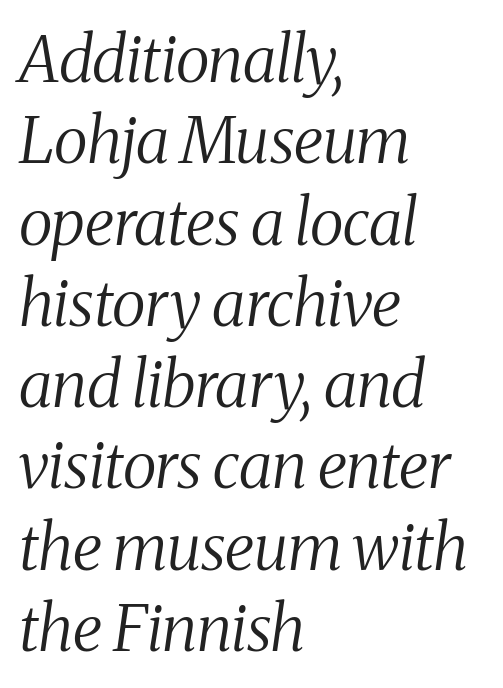
Q: Is the text bold? A: No.
Q: Is the text italic (slanted)? A: Yes, it leans right by about 8 degrees.
Q: Is the typeface a serif or a sans-serif typeface? A: Serif.
Q: Is the text underlined? A: No.
Q: How is the paragraph aligned? A: Left-aligned.
Q: Is the spacing between letters normal or unusually wide? A: Normal.
Q: Is the spacing between lines tight, normal or loose? A: Normal.
Q: Width (condensed, normal, or wide)? A: Condensed.
Q: Stroke contrast? A: Medium.
Q: x-height? A: Medium.
Q: Monospaced? A: No.
